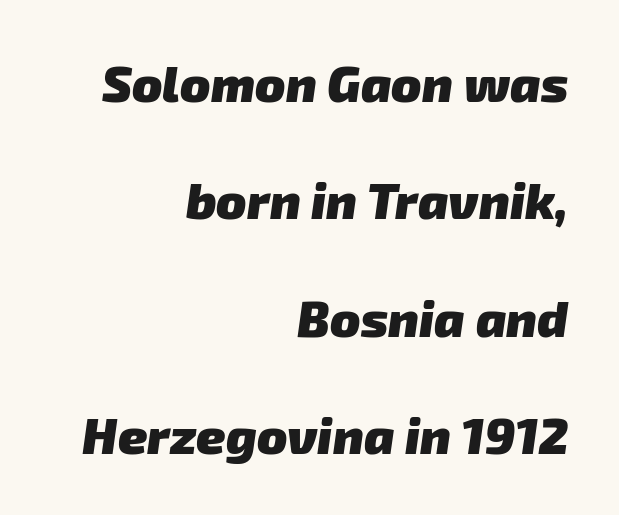
Q: Is the text bold? A: Yes.
Q: Is the typeface a serif or a sans-serif typeface? A: Sans-serif.
Q: Is the text underlined? A: No.
Q: How is the paragraph aligned? A: Right-aligned.
Q: Is the spacing between letters normal or unusually wide? A: Normal.
Q: Is the spacing between lines tight, normal or loose? A: Loose.
Q: Width (condensed, normal, or wide)? A: Normal.
Q: Stroke contrast? A: Low.
Q: x-height? A: Medium.
Q: Monospaced? A: No.
